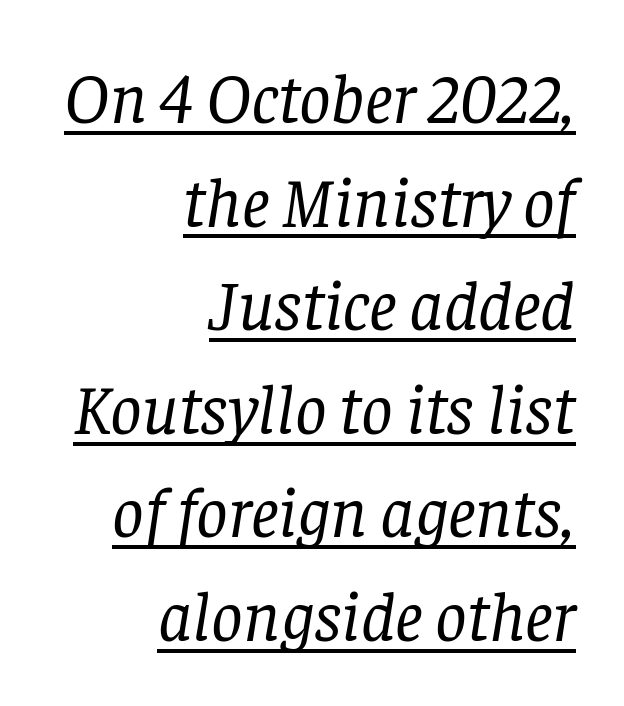
The compositor pushed each line to the right boundary. The letters look calm and open, with moderate or lighter stems. In terms of posture, this sample is oblique. The rendering uses natural spacing where letterforms have individual widths. The type family on display is of the serif kind. Summary of vertical rhythm: regular, with standard interline spacing.
